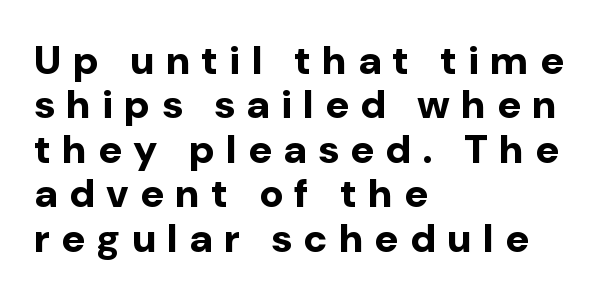
Posture: vertical. Line beginnings align vertically; line endings do not. Does extra space separate the letters? Yes, quite a lot of it. Every letter is thick-stroked: bold, no question. Font category for this specimen: sans-serif.
